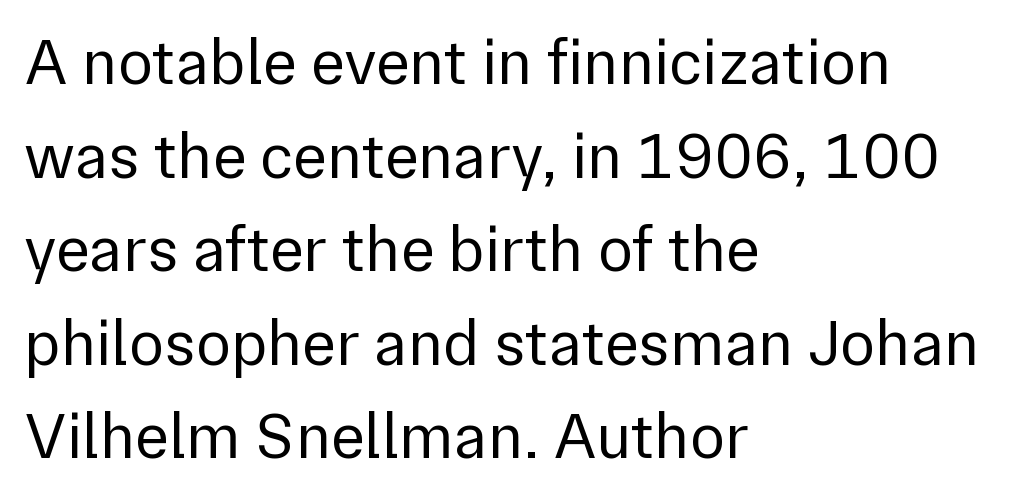
Q: Is the text bold? A: No.
Q: Is the text italic (slanted)? A: No, it is upright.
Q: Is the typeface a serif or a sans-serif typeface? A: Sans-serif.
Q: Is the text underlined? A: No.
Q: How is the paragraph aligned? A: Left-aligned.
Q: Is the spacing between letters normal or unusually wide? A: Normal.
Q: Is the spacing between lines tight, normal or loose? A: Normal.
Q: Width (condensed, normal, or wide)? A: Normal.
Q: Stroke contrast? A: Low.
Q: x-height? A: Medium.
Q: Monospaced? A: No.
